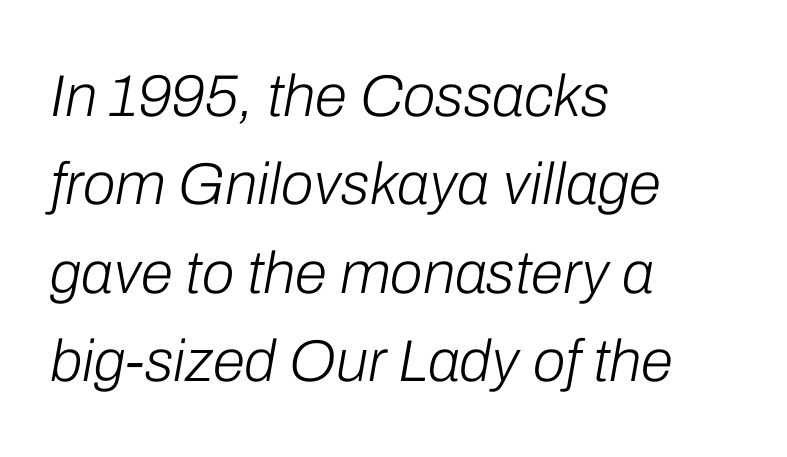
Q: Is the text bold? A: No.
Q: Is the text italic (slanted)? A: Yes, it leans right by about 10 degrees.
Q: Is the text underlined? A: No.
Q: How is the paragraph aligned? A: Left-aligned.
Q: Is the spacing between letters normal or unusually wide? A: Normal.
Q: Is the spacing between lines tight, normal or loose? A: Normal.
Q: Width (condensed, normal, or wide)? A: Normal.
Q: Stroke contrast? A: Low.
Q: x-height? A: Medium.
Q: Monospaced? A: No.
